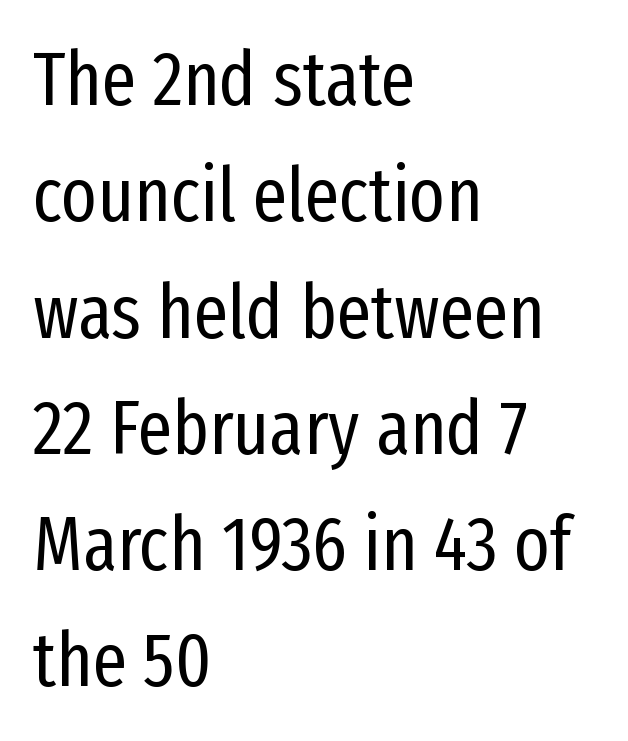
Q: Is the text bold? A: No.
Q: Is the text italic (slanted)? A: No, it is upright.
Q: Is the typeface a serif or a sans-serif typeface? A: Sans-serif.
Q: Is the text underlined? A: No.
Q: How is the paragraph aligned? A: Left-aligned.
Q: Is the spacing between letters normal or unusually wide? A: Normal.
Q: Is the spacing between lines tight, normal or loose? A: Normal.
Q: Width (condensed, normal, or wide)? A: Condensed.
Q: Stroke contrast? A: Low.
Q: x-height? A: Medium.
Q: Monospaced? A: No.
